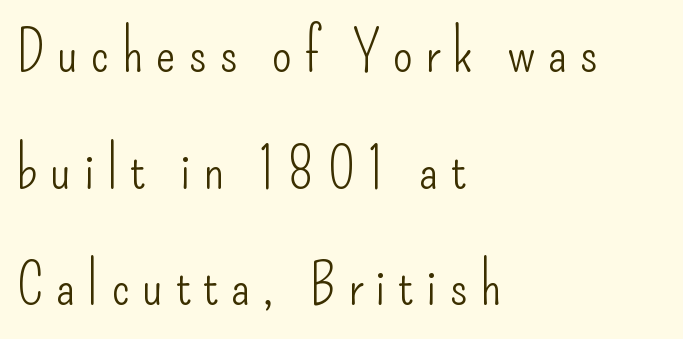
The image shows 58 px light, condensed sans-serif type, upright; set left-aligned, loose line spacing (2.01x), unusually wide letter spacing (+0.21 em), not underlined; low stroke contrast and a small x-height.
